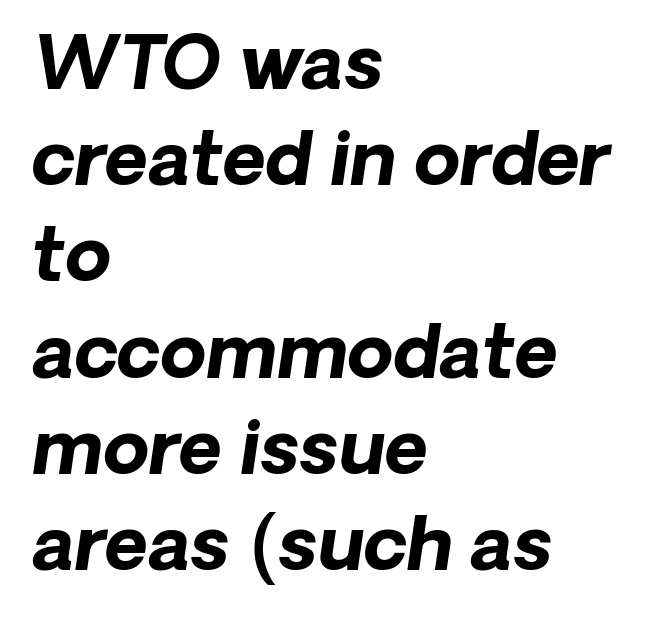
{"italic": "yes", "lean": "right", "slant_degrees": 8, "bold": "yes", "weight": "bold", "width": "normal", "stroke_contrast": "low", "x_height": "medium", "monospaced": "no", "underline": "no", "align": "left", "line_spacing": "normal", "line_spacing_ratio": 1.3, "letter_spacing": "normal", "letter_spacing_em": 0.0, "glyph_px": 74}
